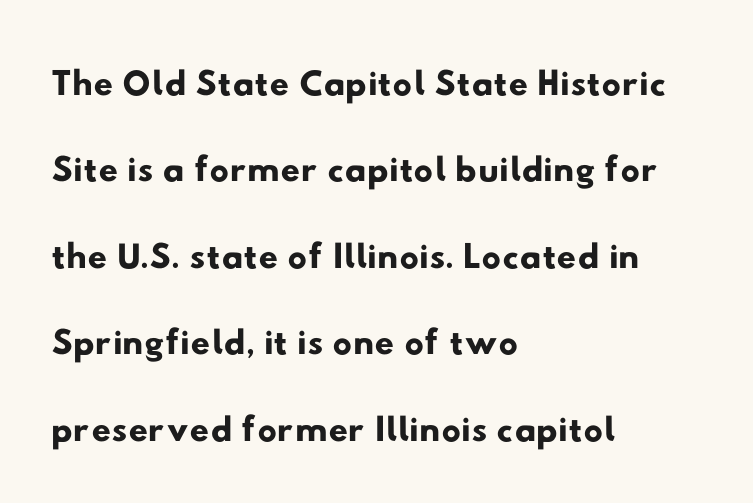
Q: Is the typeface a serif or a sans-serif typeface? A: Sans-serif.
Q: Is the text underlined? A: No.
Q: How is the paragraph aligned? A: Left-aligned.
Q: Is the spacing between letters normal or unusually wide? A: Normal.
Q: Is the spacing between lines tight, normal or loose? A: Normal.
Q: Width (condensed, normal, or wide)? A: Wide.
Q: Stroke contrast? A: Low.
Q: x-height? A: Small.
Q: Monospaced? A: No.
